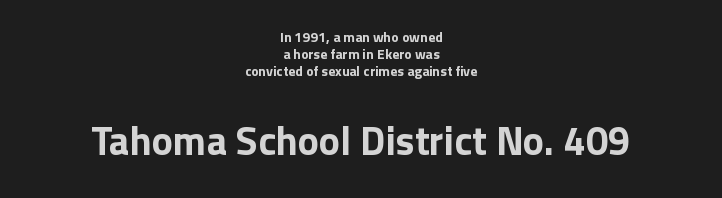
Q: Is the text bold? A: Yes.
Q: Is the text italic (slanted)? A: No, it is upright.
Q: Is the typeface a serif or a sans-serif typeface? A: Sans-serif.
Q: Is the text underlined? A: No.
Q: How is the paragraph aligned? A: Centered.
Q: Is the spacing between letters normal or unusually wide? A: Normal.
Q: Which block of text is set in a larger size, the first (top) or the second (bottom)? A: The second (bottom) one.
Q: Width (condensed, normal, or wide)? A: Normal.
Q: x-height? A: Medium.
Q: Monospaced? A: No.
